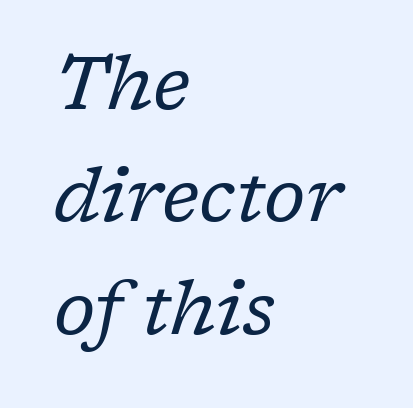
{"serif": "yes", "italic": "yes", "lean": "right", "slant_degrees": 17, "bold": "no", "weight": "regular", "width": "normal", "stroke_contrast": "low", "x_height": "medium", "monospaced": "no", "underline": "no", "align": "left", "line_spacing": "normal", "line_spacing_ratio": 1.52, "letter_spacing": "normal", "letter_spacing_em": 0.0, "glyph_px": 74}
